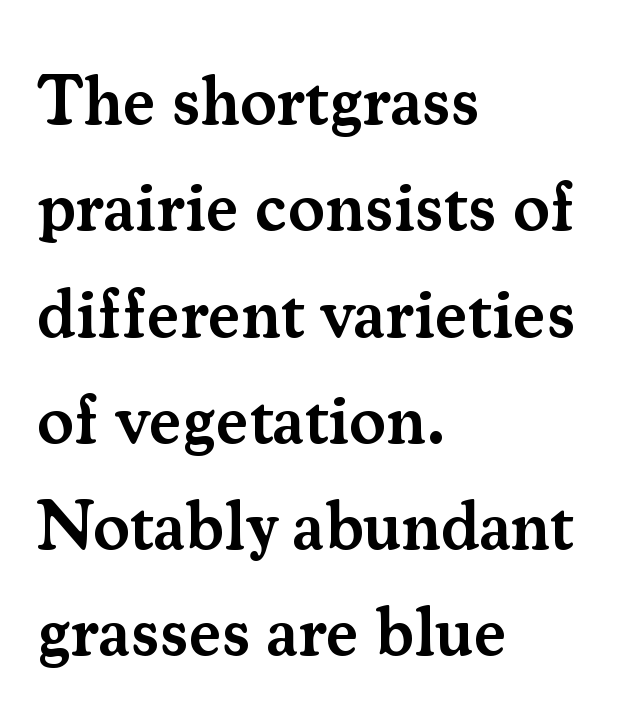
The image shows 69 px semibold serif type, upright; set left-aligned, normal line spacing (1.54x), normal letter spacing, not underlined; medium stroke contrast and a small x-height.
